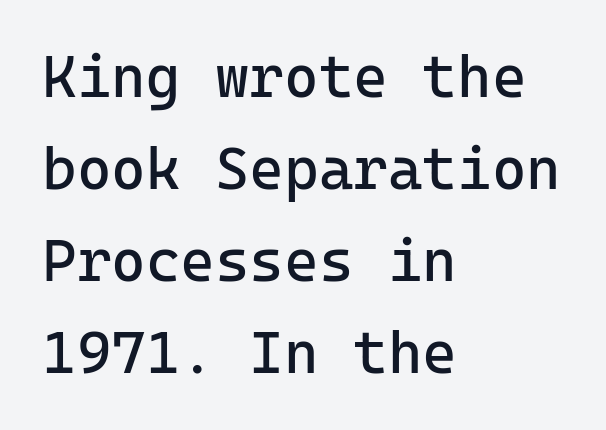
Q: Is the text bold? A: No.
Q: Is the text italic (slanted)? A: No, it is upright.
Q: Is the typeface a serif or a sans-serif typeface? A: Sans-serif.
Q: Is the text underlined? A: No.
Q: How is the paragraph aligned? A: Left-aligned.
Q: Is the spacing between letters normal or unusually wide? A: Normal.
Q: Is the spacing between lines tight, normal or loose? A: Normal.
Q: Width (condensed, normal, or wide)? A: Normal.
Q: Stroke contrast? A: Low.
Q: x-height? A: Medium.
Q: Monospaced? A: Yes.
